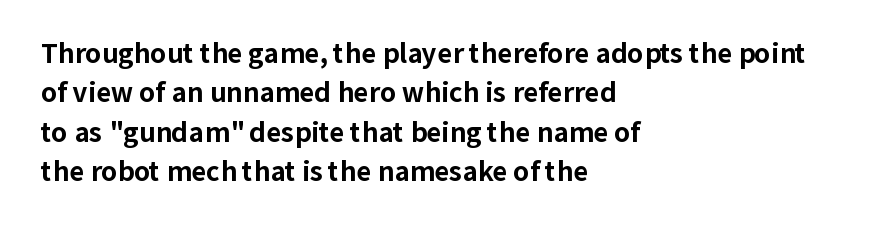
Q: Is the text bold? A: Yes.
Q: Is the text italic (slanted)? A: No, it is upright.
Q: Is the text underlined? A: No.
Q: How is the paragraph aligned? A: Left-aligned.
Q: Is the spacing between letters normal or unusually wide? A: Normal.
Q: Is the spacing between lines tight, normal or loose? A: Normal.
